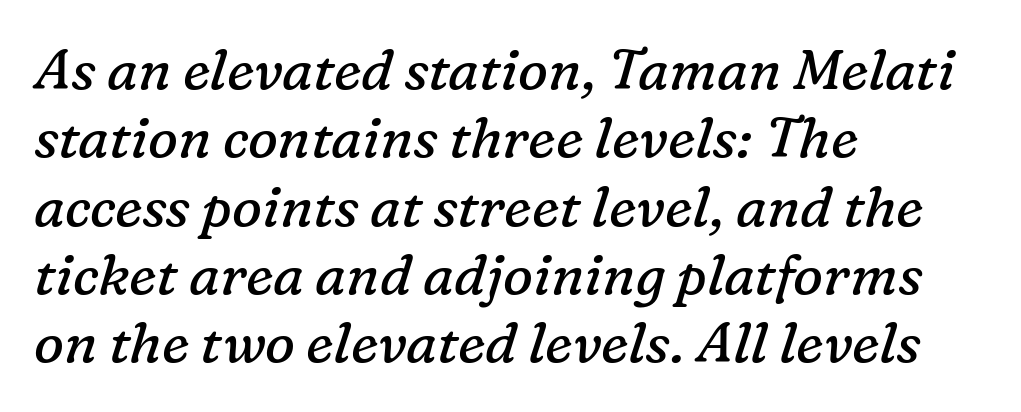
{"serif": "yes", "italic": "yes", "lean": "right", "slant_degrees": 16, "bold": "no", "weight": "regular", "width": "normal", "stroke_contrast": "low", "x_height": "medium", "monospaced": "no", "underline": "no", "align": "left", "line_spacing_ratio": 1.22, "letter_spacing": "normal", "letter_spacing_em": 0.0, "glyph_px": 56}
